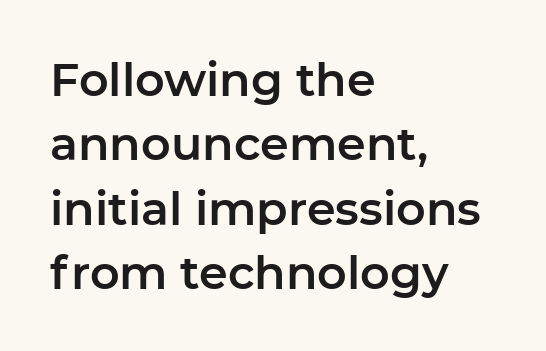
Q: Is the text italic (slanted)? A: No, it is upright.
Q: Is the typeface a serif or a sans-serif typeface? A: Sans-serif.
Q: Is the text underlined? A: No.
Q: How is the paragraph aligned? A: Left-aligned.
Q: Is the spacing between letters normal or unusually wide? A: Normal.
Q: Is the spacing between lines tight, normal or loose? A: Normal.
Q: Width (condensed, normal, or wide)? A: Normal.
Q: Stroke contrast? A: Low.
Q: x-height? A: Medium.
Q: Monospaced? A: No.
